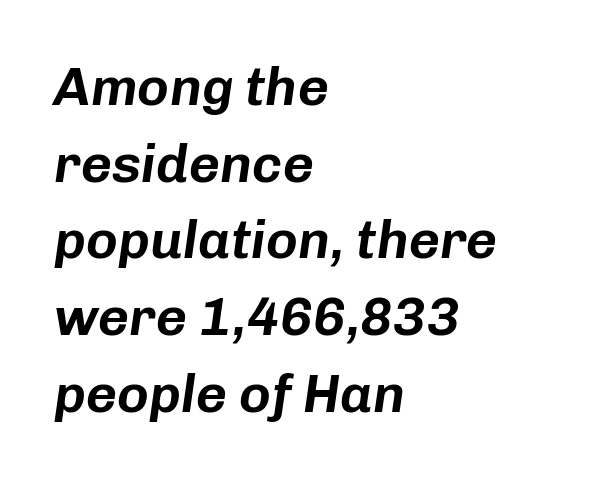
Q: Is the text italic (slanted)? A: Yes, it leans right by about 8 degrees.
Q: Is the text underlined? A: No.
Q: How is the paragraph aligned? A: Left-aligned.
Q: Is the spacing between letters normal or unusually wide? A: Normal.
Q: Is the spacing between lines tight, normal or loose? A: Normal.
Q: Width (condensed, normal, or wide)? A: Normal.
Q: Stroke contrast? A: Low.
Q: x-height? A: Medium.
Q: Monospaced? A: No.
